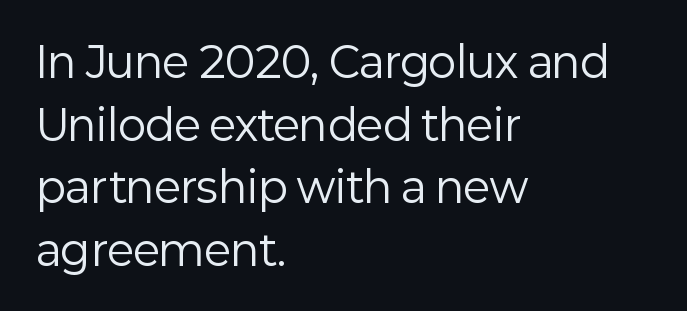
Q: Is the text bold? A: No.
Q: Is the text italic (slanted)? A: No, it is upright.
Q: Is the typeface a serif or a sans-serif typeface? A: Sans-serif.
Q: Is the text underlined? A: No.
Q: How is the paragraph aligned? A: Left-aligned.
Q: Is the spacing between letters normal or unusually wide? A: Normal.
Q: Is the spacing between lines tight, normal or loose? A: Normal.
Q: Width (condensed, normal, or wide)? A: Normal.
Q: Stroke contrast? A: Low.
Q: x-height? A: Medium.
Q: Monospaced? A: No.
